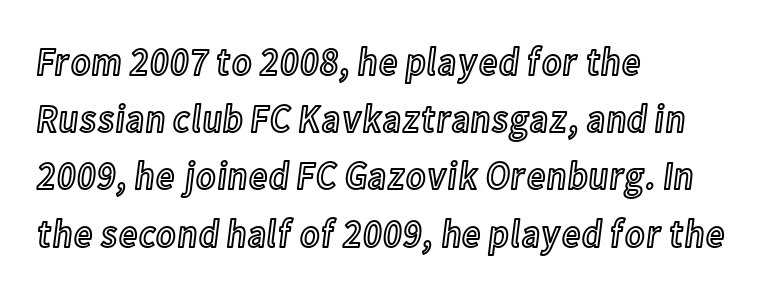
{"width": "condensed", "x_height": "medium", "monospaced": "no", "underline": "no", "align": "left", "line_spacing": "normal", "line_spacing_ratio": 1.43, "letter_spacing": "normal", "letter_spacing_em": 0.0, "glyph_px": 40}
